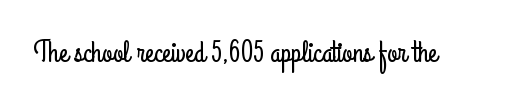
Varying glyph widths throughout — classic text-font behaviour. Each letter's strokes conclude bluntly, with no projecting serifs. There is no visible air inserted between adjacent glyphs. Glance below the letters and you will spot only blank space.
